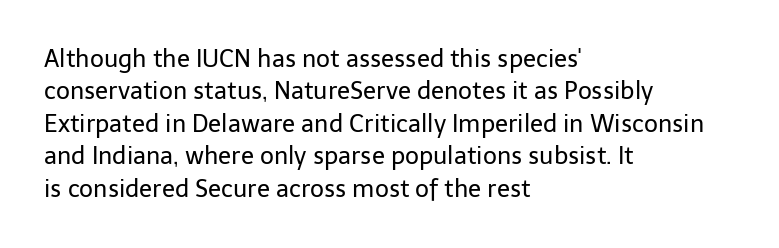
{"italic": "no", "bold": "no", "underline": "no", "align": "left", "line_spacing": "normal", "line_spacing_ratio": 1.35, "letter_spacing": "normal", "letter_spacing_em": 0.0, "glyph_px": 24}
